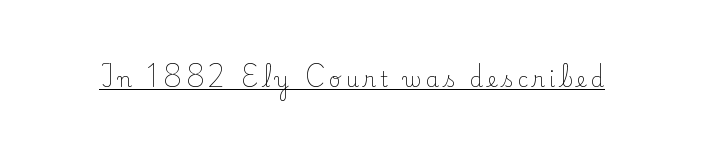
The image shows 21 px text type, upright; set unusually wide letter spacing (+0.21 em), underlined.
